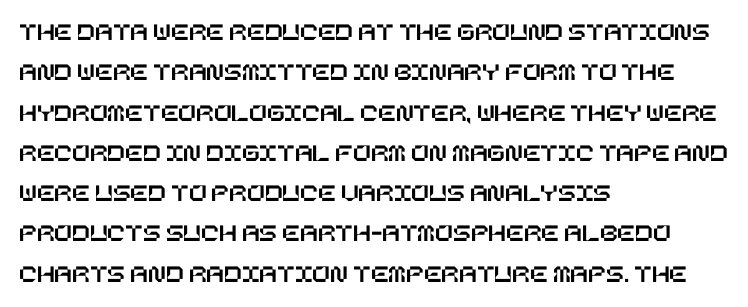
This rendering uses left alignment, leaving the right contour irregular. The vertical gap from one line to the next is medium. The space beneath each line is pristine and unruled. Does extra space separate the letters? No, they use regular spacing. Every character sits straight up, as roman type does.
